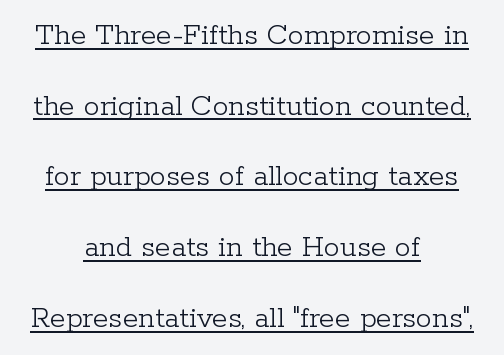
Q: Is the text bold? A: No.
Q: Is the text italic (slanted)? A: No, it is upright.
Q: Is the typeface a serif or a sans-serif typeface? A: Serif.
Q: Is the text underlined? A: Yes.
Q: How is the paragraph aligned? A: Centered.
Q: Is the spacing between letters normal or unusually wide? A: Normal.
Q: Is the spacing between lines tight, normal or loose? A: Loose.
Q: Width (condensed, normal, or wide)? A: Normal.
Q: Stroke contrast? A: Low.
Q: x-height? A: Medium.
Q: Monospaced? A: No.
